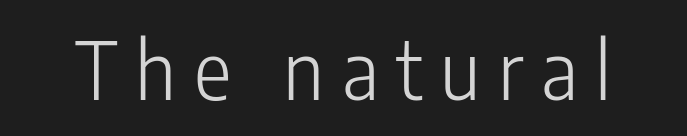
Q: Is the text bold? A: No.
Q: Is the text italic (slanted)? A: No, it is upright.
Q: Is the typeface a serif or a sans-serif typeface? A: Sans-serif.
Q: Is the text underlined? A: No.
Q: Is the spacing between letters normal or unusually wide? A: Unusually wide.
Q: Width (condensed, normal, or wide)? A: Condensed.
Q: Stroke contrast? A: Low.
Q: x-height? A: Medium.
Q: Monospaced? A: No.
